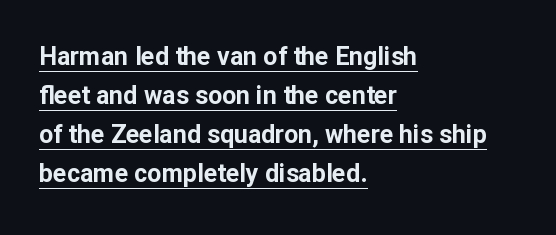
The tracking reads as untouched default to a designer's eye. Italic? Not at all — the glyphs are vertical. Bold? Absolutely — the strokes are thick and heavy. Layout note: lines flush left.
